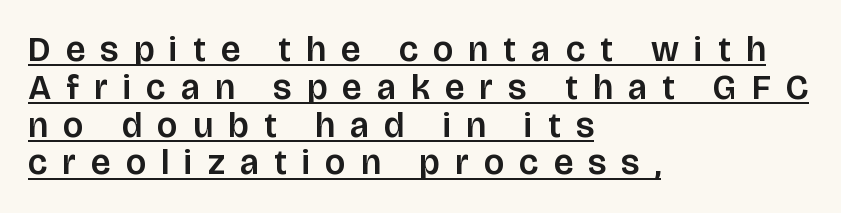
Q: Is the text italic (slanted)? A: No, it is upright.
Q: Is the typeface a serif or a sans-serif typeface? A: Sans-serif.
Q: Is the text underlined? A: Yes.
Q: How is the paragraph aligned? A: Left-aligned.
Q: Is the spacing between letters normal or unusually wide? A: Unusually wide.
Q: Is the spacing between lines tight, normal or loose? A: Tight.
Q: Width (condensed, normal, or wide)? A: Normal.
Q: Stroke contrast? A: Low.
Q: x-height? A: Large.
Q: Monospaced? A: No.
